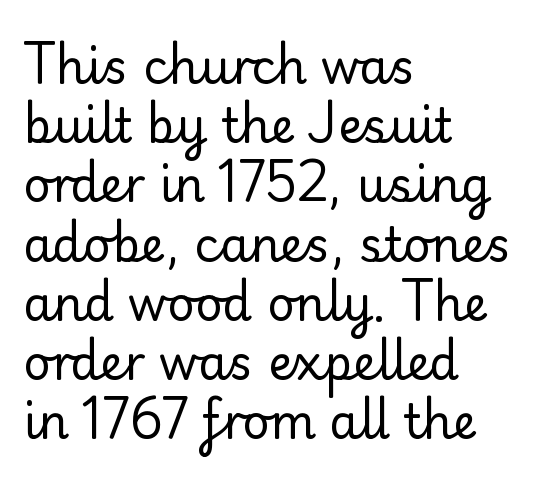
{"serif": "no", "italic": "no", "bold": "no", "weight": "regular", "width": "normal", "stroke_contrast": "low", "x_height": "small", "monospaced": "no", "underline": "no", "align": "left", "line_spacing": "normal", "line_spacing_ratio": 1.26, "letter_spacing": "normal", "letter_spacing_em": 0.0, "glyph_px": 47}
